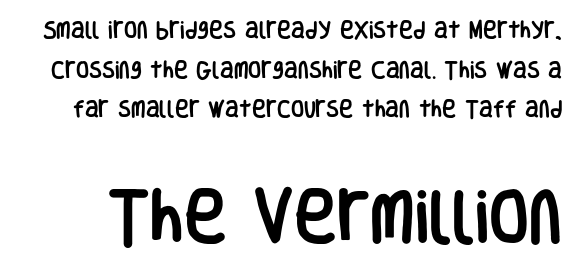
{"serif": "no", "italic": "no", "width": "condensed", "stroke_contrast": "low", "x_height": "large", "monospaced": "no", "underline": "no", "line_spacing": "loose", "line_spacing_ratio": 2.09, "letter_spacing": "normal", "letter_spacing_em": 0.0, "larger_block": "second", "size_ratio": 3.05, "glyph_px": 58}
